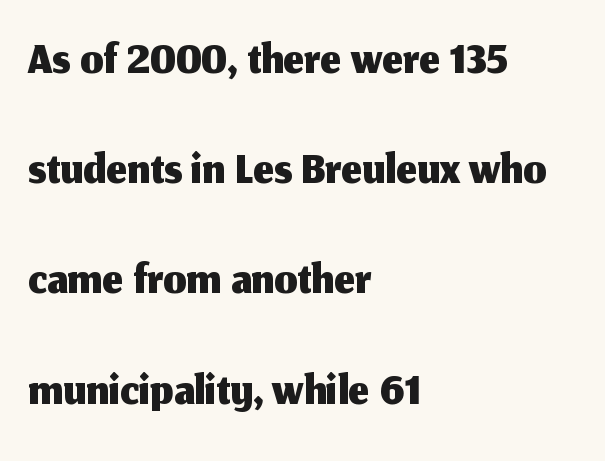
Q: Is the text italic (slanted)? A: No, it is upright.
Q: Is the typeface a serif or a sans-serif typeface? A: Sans-serif.
Q: Is the text underlined? A: No.
Q: How is the paragraph aligned? A: Left-aligned.
Q: Is the spacing between letters normal or unusually wide? A: Normal.
Q: Is the spacing between lines tight, normal or loose? A: Normal.
Q: Width (condensed, normal, or wide)? A: Normal.
Q: Stroke contrast? A: Medium.
Q: x-height? A: Medium.
Q: Monospaced? A: No.
